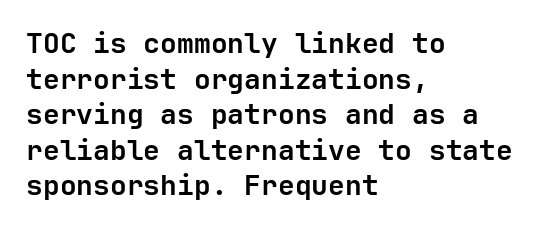
The type family on display is of the sans-serif kind. The vertical gap from one line to the next is medium. The glyphs are unaccompanied by any horizontal stroke below them. You could call the tracking neutral — neither tight nor loose.
